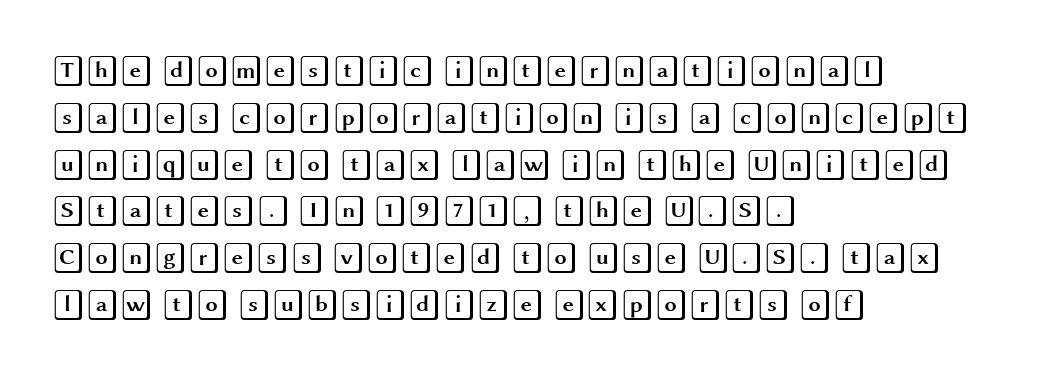
Q: Is the text italic (slanted)? A: No, it is upright.
Q: Is the text underlined? A: No.
Q: How is the paragraph aligned? A: Left-aligned.
Q: Is the spacing between letters normal or unusually wide? A: Normal.
Q: Is the spacing between lines tight, normal or loose? A: Normal.
Q: Width (condensed, normal, or wide)? A: Wide.
Q: x-height? A: Large.
